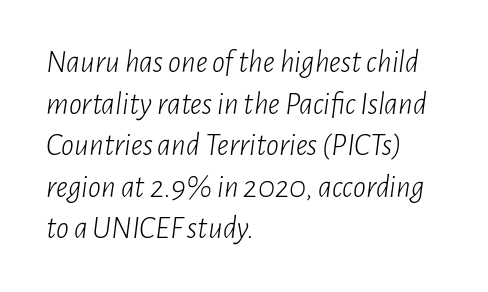
The image shows 32 px light, condensed type, italic (leaning right); set left-aligned, normal line spacing (1.3x), normal letter spacing, not underlined; low stroke contrast and a medium x-height.
